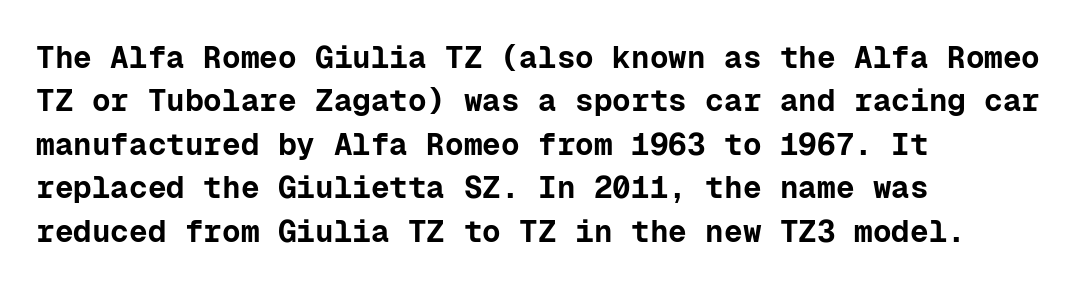
Q: Is the text bold? A: Yes.
Q: Is the text italic (slanted)? A: No, it is upright.
Q: Is the typeface a serif or a sans-serif typeface? A: Sans-serif.
Q: Is the text underlined? A: No.
Q: How is the paragraph aligned? A: Left-aligned.
Q: Is the spacing between letters normal or unusually wide? A: Normal.
Q: Is the spacing between lines tight, normal or loose? A: Normal.
Q: Width (condensed, normal, or wide)? A: Normal.
Q: Stroke contrast? A: Low.
Q: x-height? A: Medium.
Q: Monospaced? A: Yes.
